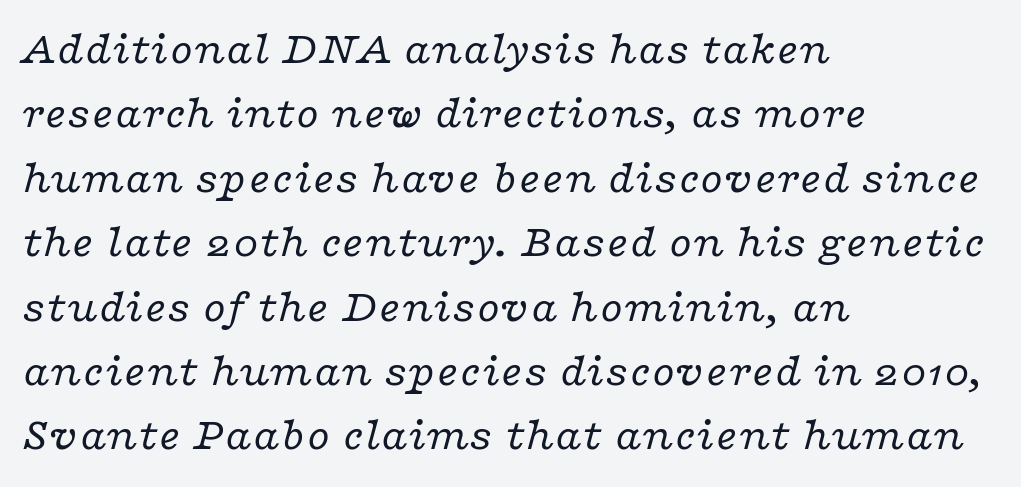
Standard letterfit; no display-style spreading of the glyphs. This sample keeps an unexceptional amount of space between lines. Slanted lettering throughout. Underlining? Definitely not there. Layout note: lines flush left.
